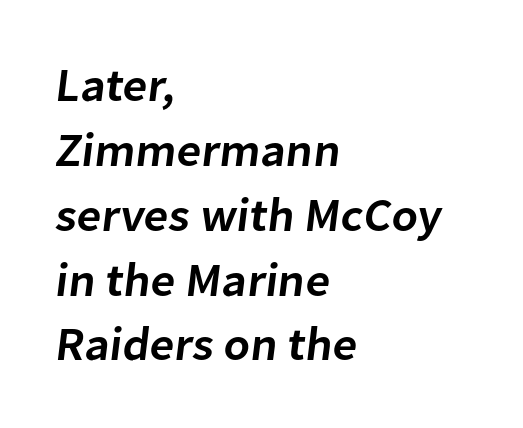
{"serif": "no", "bold": "semi", "weight": "semibold", "width": "normal", "stroke_contrast": "low", "x_height": "medium", "monospaced": "no", "underline": "no", "align": "left", "line_spacing": "normal", "line_spacing_ratio": 1.38, "letter_spacing": "normal", "letter_spacing_em": 0.0, "glyph_px": 47}
